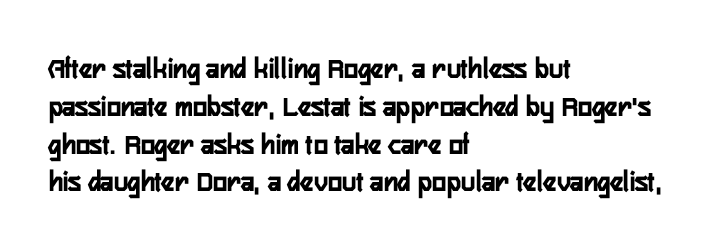
Q: Is the text bold? A: Yes.
Q: Is the text italic (slanted)? A: No, it is upright.
Q: Is the typeface a serif or a sans-serif typeface? A: Sans-serif.
Q: Is the text underlined? A: No.
Q: How is the paragraph aligned? A: Left-aligned.
Q: Is the spacing between letters normal or unusually wide? A: Normal.
Q: Is the spacing between lines tight, normal or loose? A: Normal.
Q: Width (condensed, normal, or wide)? A: Condensed.
Q: Stroke contrast? A: Low.
Q: x-height? A: Medium.
Q: Monospaced? A: No.
